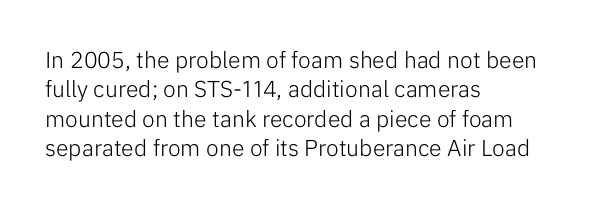
{"italic": "no", "bold": "no", "underline": "no", "align": "left", "line_spacing": "normal", "line_spacing_ratio": 1.28, "letter_spacing": "normal", "letter_spacing_em": 0.0, "glyph_px": 23}
